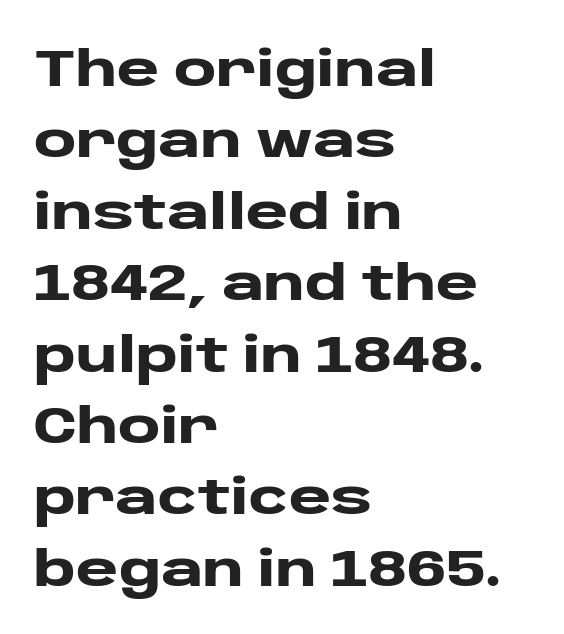
The image shows 51 px heavy, wide sans-serif type, upright; set left-aligned, normal line spacing (1.4x), normal letter spacing, not underlined; low stroke contrast and a large x-height.
